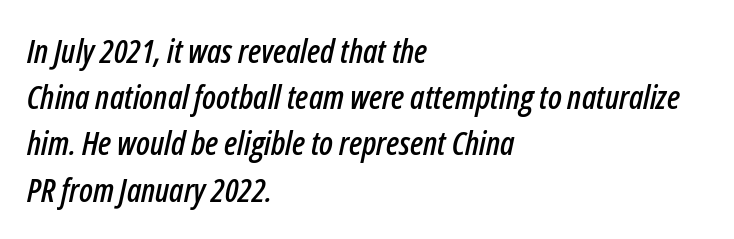
Q: Is the text italic (slanted)? A: Yes, it leans right by about 12 degrees.
Q: Is the text underlined? A: No.
Q: How is the paragraph aligned? A: Left-aligned.
Q: Is the spacing between letters normal or unusually wide? A: Normal.
Q: Is the spacing between lines tight, normal or loose? A: Normal.
Q: Width (condensed, normal, or wide)? A: Condensed.
Q: Stroke contrast? A: Low.
Q: x-height? A: Medium.
Q: Monospaced? A: No.
